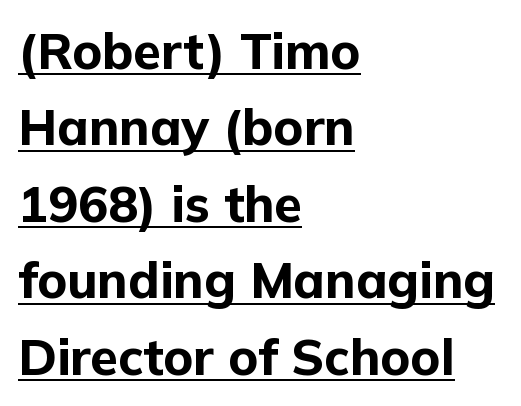
{"serif": "no", "italic": "no", "bold": "yes", "weight": "bold", "width": "normal", "stroke_contrast": "low", "x_height": "medium", "monospaced": "no", "underline": "yes", "align": "left", "line_spacing": "normal", "line_spacing_ratio": 1.53, "letter_spacing": "normal", "letter_spacing_em": 0.0, "glyph_px": 50}
